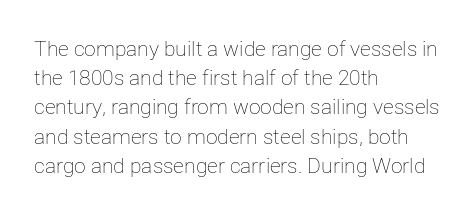
{"italic": "no", "bold": "no", "underline": "no", "align": "left", "line_spacing": "normal", "line_spacing_ratio": 1.39, "letter_spacing": "normal", "letter_spacing_em": 0.0, "glyph_px": 21}
